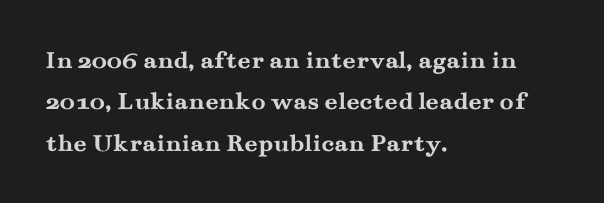
Q: Is the text bold? A: Yes.
Q: Is the text italic (slanted)? A: No, it is upright.
Q: Is the text underlined? A: No.
Q: How is the paragraph aligned? A: Left-aligned.
Q: Is the spacing between letters normal or unusually wide? A: Normal.
Q: Is the spacing between lines tight, normal or loose? A: Normal.
